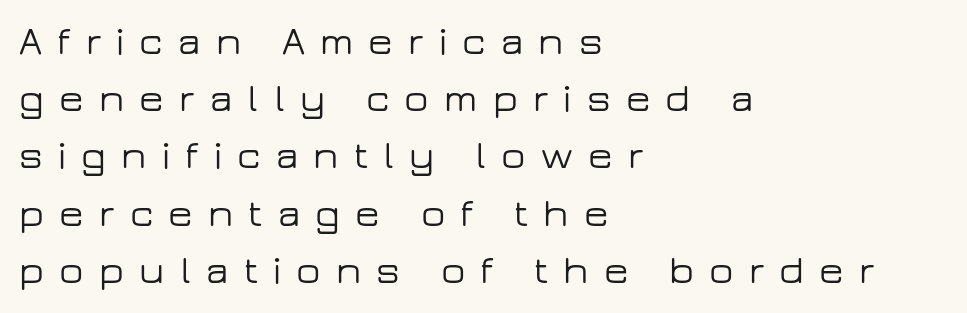
Q: Is the text italic (slanted)? A: No, it is upright.
Q: Is the typeface a serif or a sans-serif typeface? A: Sans-serif.
Q: Is the text underlined? A: No.
Q: How is the paragraph aligned? A: Left-aligned.
Q: Is the spacing between letters normal or unusually wide? A: Unusually wide.
Q: Is the spacing between lines tight, normal or loose? A: Normal.
Q: Width (condensed, normal, or wide)? A: Wide.
Q: Stroke contrast? A: Low.
Q: x-height? A: Medium.
Q: Monospaced? A: No.
